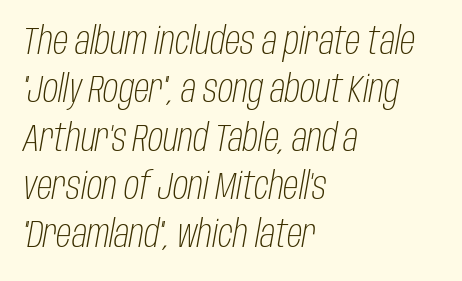
{"italic": "yes", "lean": "right", "slant_degrees": 10, "bold": "no", "weight": "light", "width": "condensed", "stroke_contrast": "low", "x_height": "large", "monospaced": "no", "underline": "no", "align": "left", "line_spacing": "normal", "line_spacing_ratio": 1.27, "letter_spacing": "normal", "letter_spacing_em": 0.0, "glyph_px": 38}
